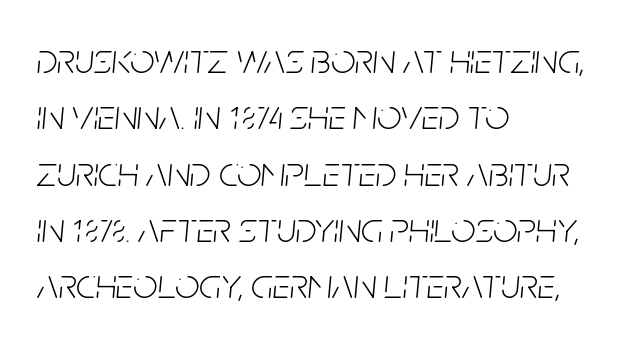
The image shows 43 px light, condensed type, italic (leaning right); set left-aligned, normal line spacing (1.31x), normal letter spacing, not underlined; low stroke contrast and a large x-height.
